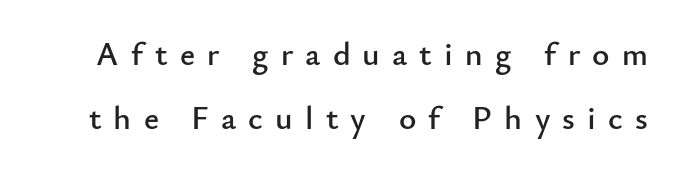
{"serif": "no", "italic": "no", "width": "normal", "stroke_contrast": "low", "x_height": "small", "monospaced": "no", "underline": "no", "line_spacing": "loose", "line_spacing_ratio": 1.94, "letter_spacing": "wide", "letter_spacing_em": 0.37, "glyph_px": 33}
